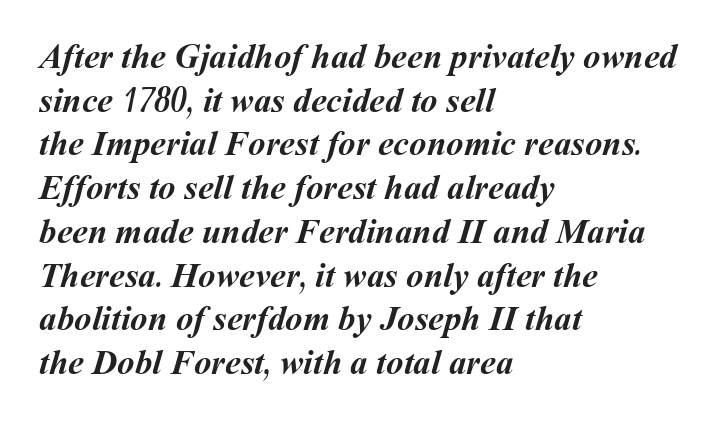
Q: Is the text bold? A: Yes.
Q: Is the text underlined? A: No.
Q: How is the paragraph aligned? A: Left-aligned.
Q: Is the spacing between letters normal or unusually wide? A: Normal.
Q: Is the spacing between lines tight, normal or loose? A: Normal.
Q: Width (condensed, normal, or wide)? A: Normal.
Q: Stroke contrast? A: Medium.
Q: x-height? A: Medium.
Q: Monospaced? A: No.
